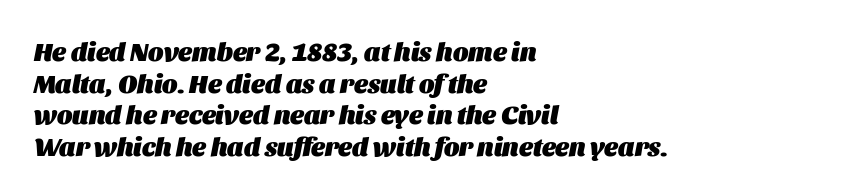
Q: Is the text bold? A: Yes.
Q: Is the text italic (slanted)? A: Yes, it leans right by about 11 degrees.
Q: Is the text underlined? A: No.
Q: How is the paragraph aligned? A: Left-aligned.
Q: Is the spacing between letters normal or unusually wide? A: Normal.
